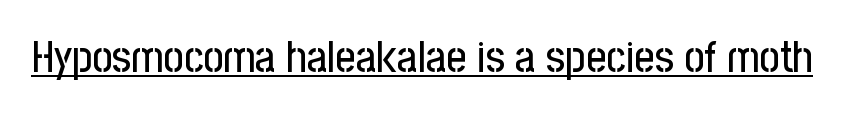
Q: Is the text italic (slanted)? A: No, it is upright.
Q: Is the typeface a serif or a sans-serif typeface? A: Sans-serif.
Q: Is the text underlined? A: Yes.
Q: Is the spacing between letters normal or unusually wide? A: Normal.
Q: Width (condensed, normal, or wide)? A: Condensed.
Q: Stroke contrast? A: Low.
Q: x-height? A: Medium.
Q: Monospaced? A: No.
